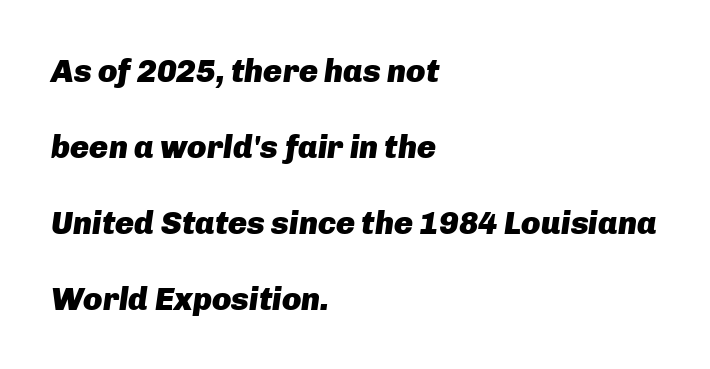
Q: Is the text bold? A: Yes.
Q: Is the text italic (slanted)? A: Yes, it leans right by about 8 degrees.
Q: Is the text underlined? A: No.
Q: How is the paragraph aligned? A: Left-aligned.
Q: Is the spacing between letters normal or unusually wide? A: Normal.
Q: Is the spacing between lines tight, normal or loose? A: Loose.
Q: Width (condensed, normal, or wide)? A: Normal.
Q: Stroke contrast? A: Low.
Q: x-height? A: Medium.
Q: Monospaced? A: No.
